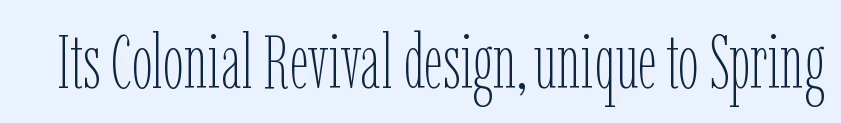
The image shows 75 px thin, condensed type, upright; set normal letter spacing, not underlined; low stroke contrast and a medium x-height.
